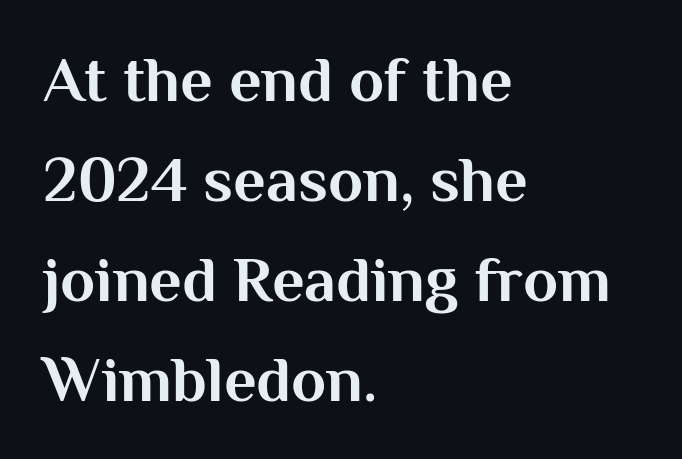
Reading down the column, the eye jumps a familiar distance to each next line. These lines were composed using upright roman letters. The line texture is even and compact thanks to regular tracking. Font category for this specimen: sans-serif. These lines are rendered in a variable-pitch font.
